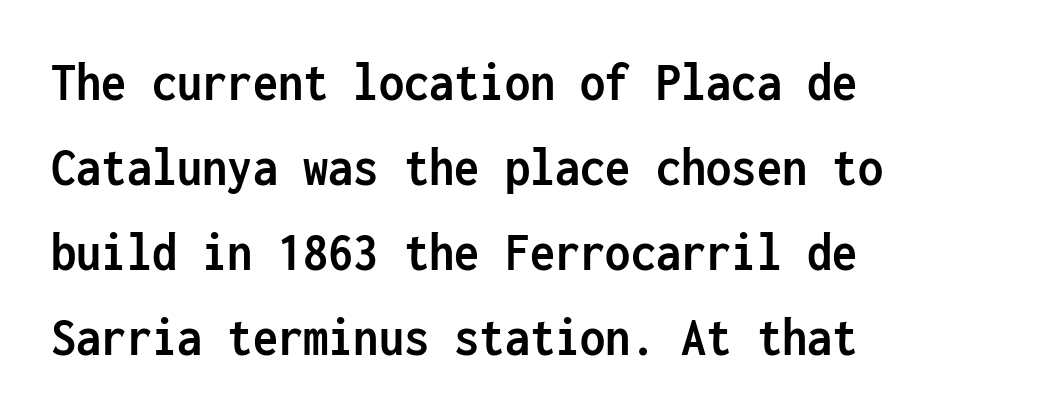
{"serif": "no", "italic": "no", "bold": "yes", "weight": "semibold", "width": "condensed", "stroke_contrast": "low", "x_height": "medium", "monospaced": "yes", "underline": "no", "align": "left", "line_spacing": "normal", "line_spacing_ratio": 1.52, "letter_spacing": "normal", "letter_spacing_em": 0.0, "glyph_px": 56}
